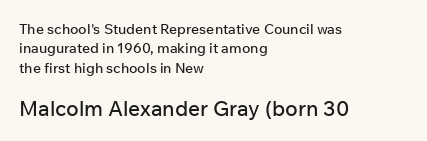
Q: Is the text italic (slanted)? A: No, it is upright.
Q: Is the text underlined? A: No.
Q: How is the paragraph aligned? A: Left-aligned.
Q: Is the spacing between letters normal or unusually wide? A: Normal.
Q: Is the spacing between lines tight, normal or loose? A: Normal.
Q: Which block of text is set in a larger size, the first (top) or the second (bottom)? A: The second (bottom) one.
